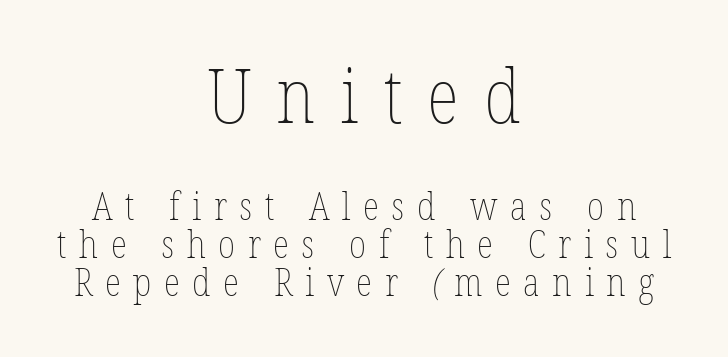
{"bold": "no", "weight": "thin", "width": "condensed", "stroke_contrast": "low", "x_height": "medium", "monospaced": "no", "underline": "no", "align": "center", "line_spacing": "tight", "line_spacing_ratio": 1.01, "letter_spacing": "wide", "letter_spacing_em": 0.33, "larger_block": "first", "size_ratio": 2.0, "glyph_px": 76}
